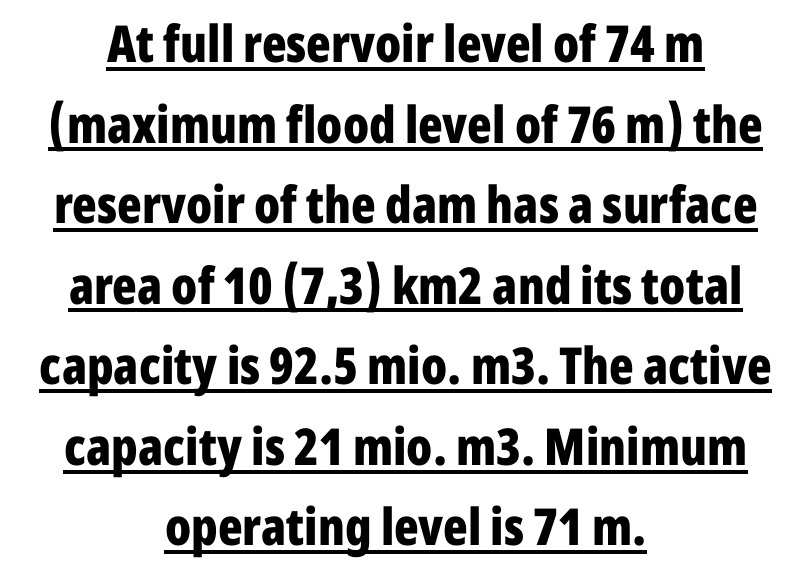
Q: Is the text bold? A: Yes.
Q: Is the text italic (slanted)? A: No, it is upright.
Q: Is the typeface a serif or a sans-serif typeface? A: Sans-serif.
Q: Is the text underlined? A: Yes.
Q: How is the paragraph aligned? A: Centered.
Q: Is the spacing between letters normal or unusually wide? A: Normal.
Q: Is the spacing between lines tight, normal or loose? A: Normal.
Q: Width (condensed, normal, or wide)? A: Condensed.
Q: Stroke contrast? A: Low.
Q: x-height? A: Medium.
Q: Monospaced? A: No.
